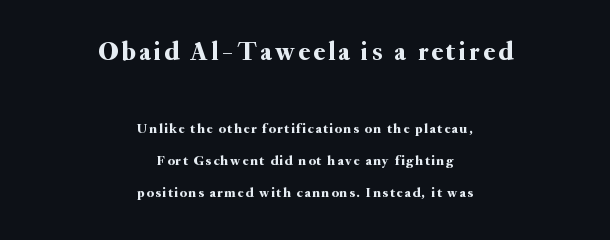
The image shows 27 px text type, upright; set centered, loose line spacing (2.28x), not underlined; the first (top) block is 1.93x larger.
